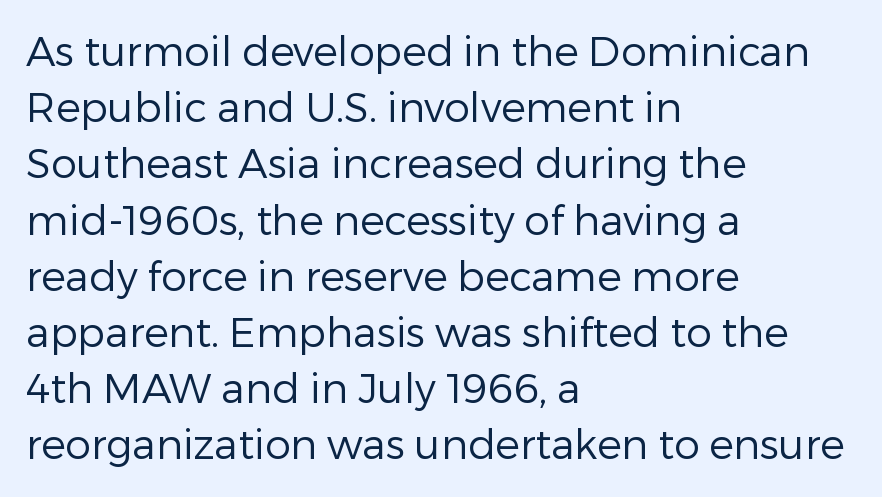
{"serif": "no", "italic": "no", "bold": "no", "weight": "regular", "width": "normal", "stroke_contrast": "low", "x_height": "medium", "monospaced": "no", "underline": "no", "align": "left", "line_spacing": "normal", "line_spacing_ratio": 1.37, "letter_spacing": "normal", "letter_spacing_em": 0.0, "glyph_px": 41}
